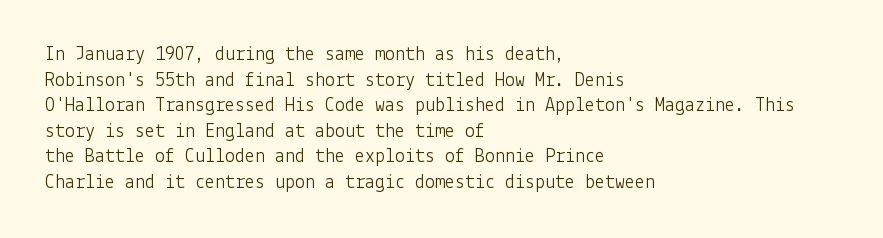
The weight would be labelled regular, book, light, or lighter still. Tall strokes in this sample are plumb rather than angled. These lines stack with their left ends in a neat column. Unmarked baselines from the first word to the last. Regular leading. A typesetter would call this zero additional tracking.
